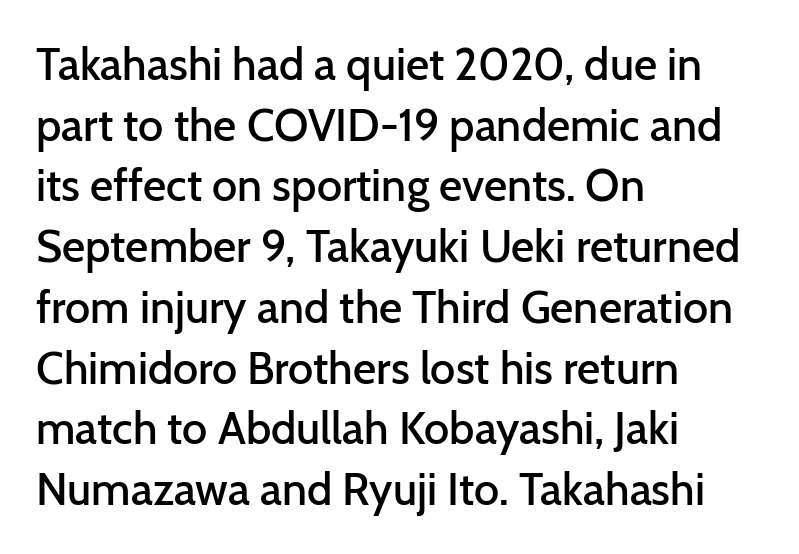
A somewhat darkened texture: the type is semibold rather than bold. Vertically, the passage feels balanced, rows spaced as you'd expect. The rendering anchors every line to the left-hand side. Is the letter spacing exaggerated? No — it looks like the ordinary default. These lines were composed using upright roman letters. The rendering uses natural spacing where letterforms have individual widths.
